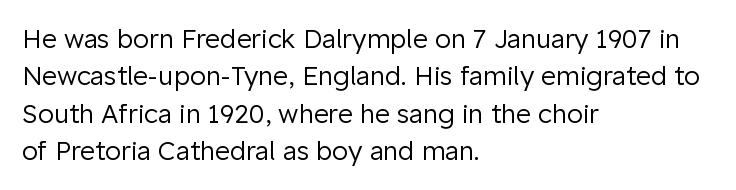
Is the letter spacing exaggerated? No — it looks like the ordinary default. This block has exactly the height ordinary leading produces. This is the regular roman posture of the typeface. Weight: not bold — regular or lighter.
